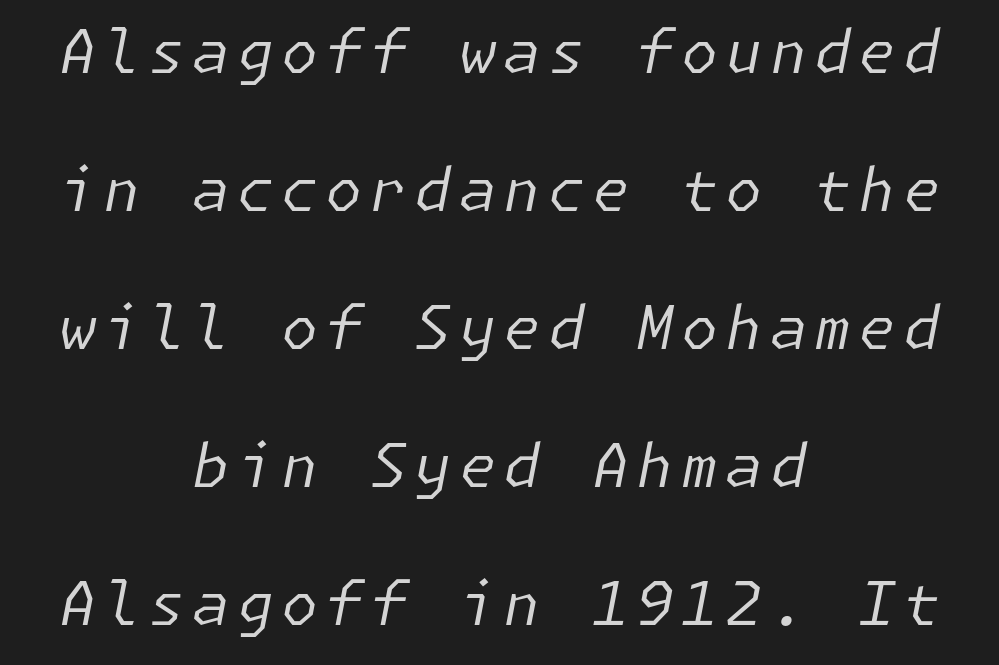
This is oblique type, the kind used for emphasis or titles. The face looks like a standard text weight, possibly lighter. Casual observation: everything's sitting right in the middle. The baseline area is clear. These lines stand farther apart than default settings would place them.
